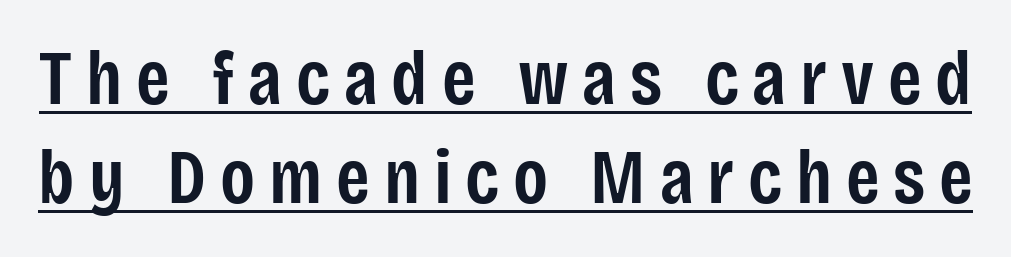
Each letter keeps its own natural width here, so spacing adapts to shape. The type sits square on the baseline with zero lean. These lines sit exactly where default settings would place them. Each line of the rendering has a horizontal stroke beneath the glyphs. Caption: semibold face, moderately heavy strokes.
